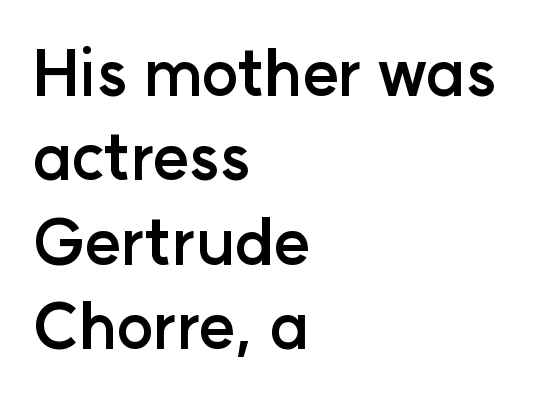
The image shows 63 px semibold sans-serif type, upright; set left-aligned, normal line spacing (1.34x), normal letter spacing, not underlined; low stroke contrast and a medium x-height.
